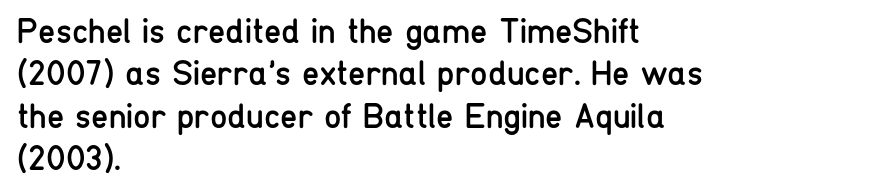
{"serif": "no", "italic": "no", "bold": "no", "weight": "regular", "width": "condensed", "stroke_contrast": "low", "x_height": "medium", "monospaced": "no", "underline": "no", "align": "left", "line_spacing_ratio": 1.21, "letter_spacing": "normal", "letter_spacing_em": 0.0, "glyph_px": 35}
